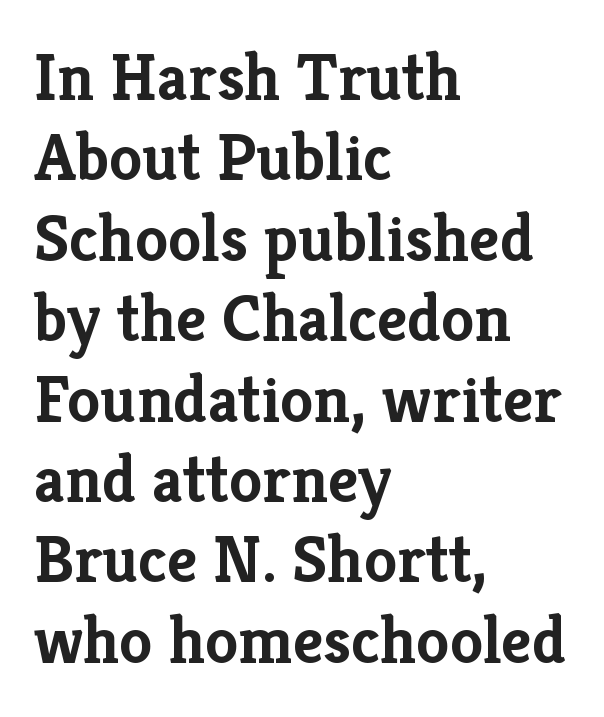
Q: Is the text bold? A: Yes.
Q: Is the text italic (slanted)? A: No, it is upright.
Q: Is the typeface a serif or a sans-serif typeface? A: Serif.
Q: Is the text underlined? A: No.
Q: How is the paragraph aligned? A: Left-aligned.
Q: Is the spacing between letters normal or unusually wide? A: Normal.
Q: Width (condensed, normal, or wide)? A: Normal.
Q: Stroke contrast? A: Low.
Q: x-height? A: Medium.
Q: Monospaced? A: No.
